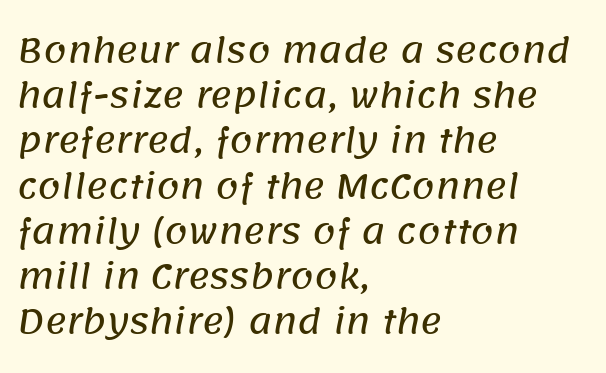
Check where the strokes stop: nothing finishes them off — pure sans. The passage shown has conventional tracking throughout. One-word summary of the alignment: left. Vertical spacing — default. The rendering uses natural spacing where letterforms have individual widths. Nobody drew a line under any word here.
